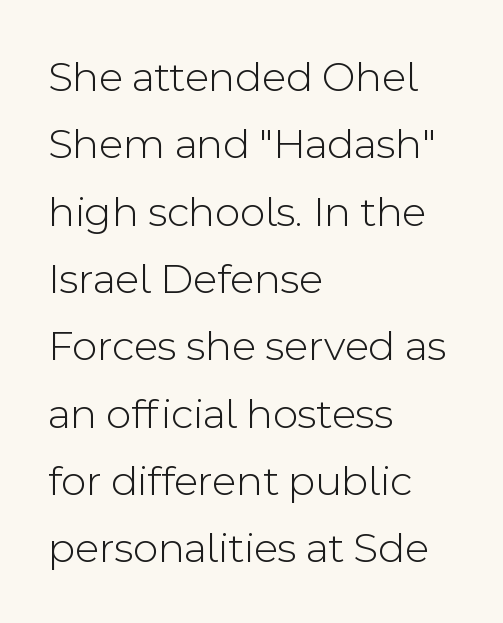
No feet cap the strokes, marking this as sans-serif type. Normally led — the rows are evenly, conventionally spaced. Think standard paragraph weight, or any step lighter than that. Proportional: the letters do not fall into vertical columns. The specimen omits any rule beneath the text block's lines.
